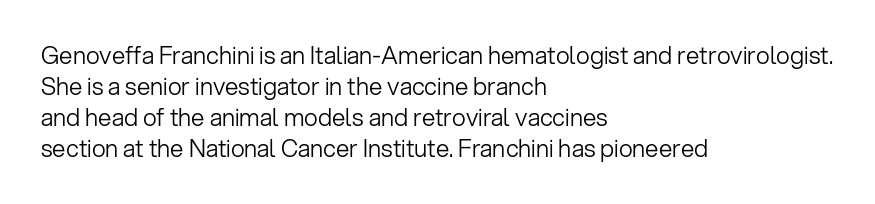
These lines keep a tight, regular rhythm from letter to letter. Notice how descenders clear the ascenders below comfortably — that's standard leading. These lines were composed using upright roman letters. One-word summary of the alignment: left. Nobody drew a line under any word here. The typesetting does not lean heavy: it is not bold.
